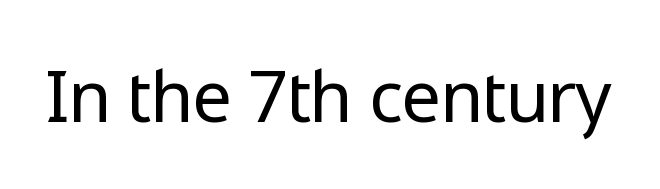
Proportional: the letters do not fall into vertical columns. The passage shown is not bold in any degree. Examine the stroke ends and you'll find no serifs. Each row of text sits above clean, open space. No extra tracking has been applied to these lines. In terms of posture, this sample is upright.
